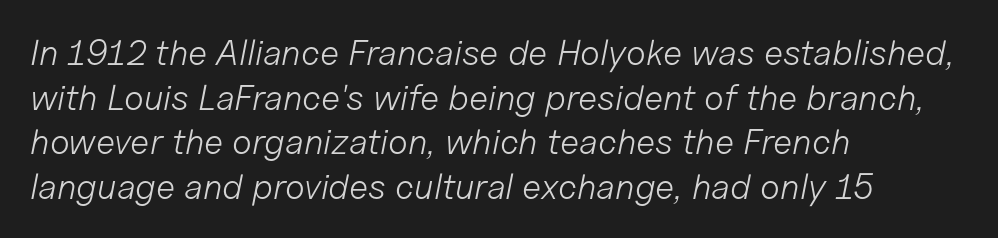
Slant detected: the letters are inclined. The letterforms sit at book weight or below. Horizontally, the lines are justified to the leading edge only. Varying glyph widths throughout — classic text-font behaviour.
